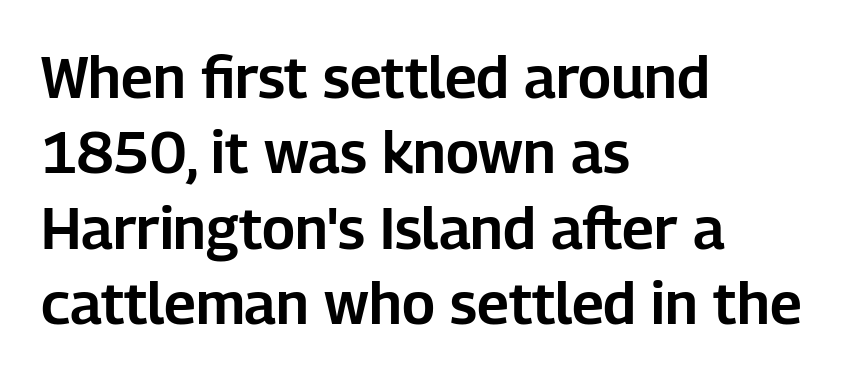
The image shows 58 px sans-serif type, upright; set left-aligned, normal line spacing (1.3x), normal letter spacing, not underlined; low stroke contrast and a medium x-height.
